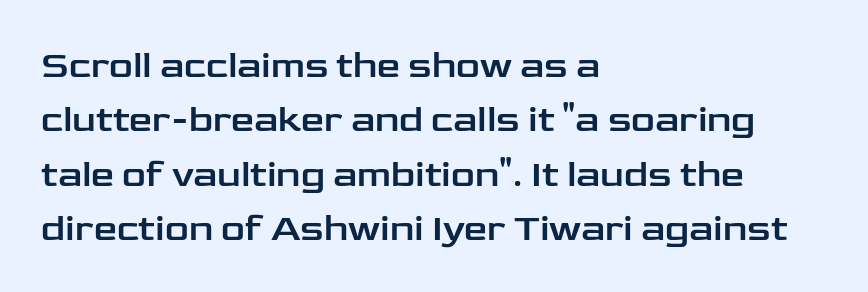
Proportional: the letters do not fall into vertical columns. The typeface chosen for these lines omits serifs. Every stem runs plumb, perpendicular to the baseline. Honestly, the row spacing looks completely unremarkable. The passage shown is not underscored anywhere.
